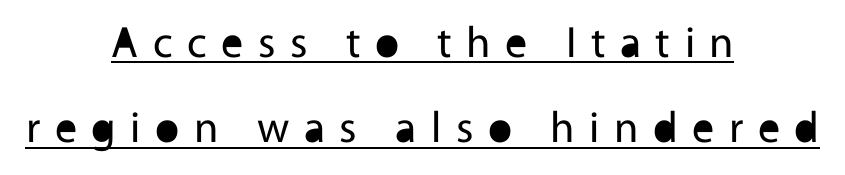
Varying glyph widths throughout — classic text-font behaviour. Somebody hit Ctrl+U on this one — the words are underlined. A great deal of white space separates one row of letters from the next. A sans-serif font was chosen for this passage. Stem width sits at or under what a default text font uses.
